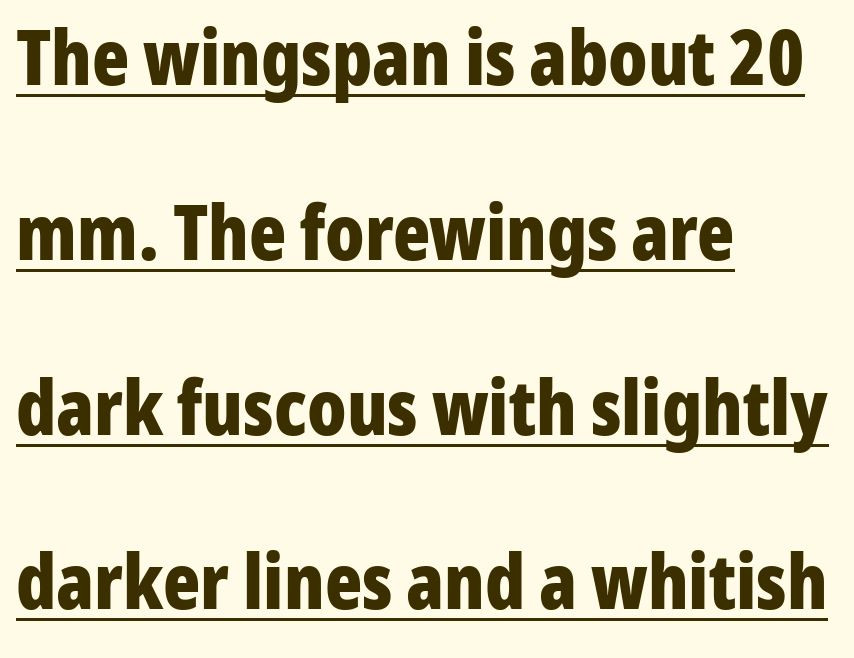
The image shows 77 px bold, condensed sans-serif type, upright; set left-aligned, loose line spacing (2.27x), normal letter spacing, underlined; low stroke contrast and a medium x-height.
